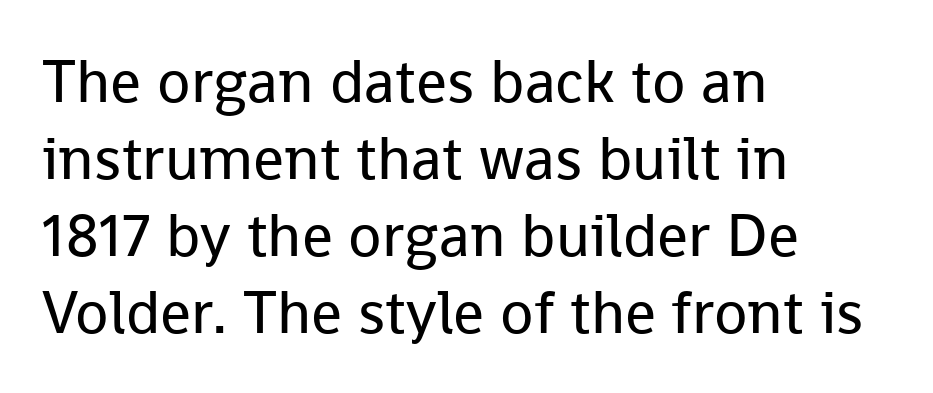
Q: Is the text bold? A: No.
Q: Is the text italic (slanted)? A: No, it is upright.
Q: Is the typeface a serif or a sans-serif typeface? A: Sans-serif.
Q: Is the text underlined? A: No.
Q: How is the paragraph aligned? A: Left-aligned.
Q: Is the spacing between letters normal or unusually wide? A: Normal.
Q: Is the spacing between lines tight, normal or loose? A: Normal.
Q: Width (condensed, normal, or wide)? A: Normal.
Q: Stroke contrast? A: Low.
Q: x-height? A: Medium.
Q: Monospaced? A: No.
